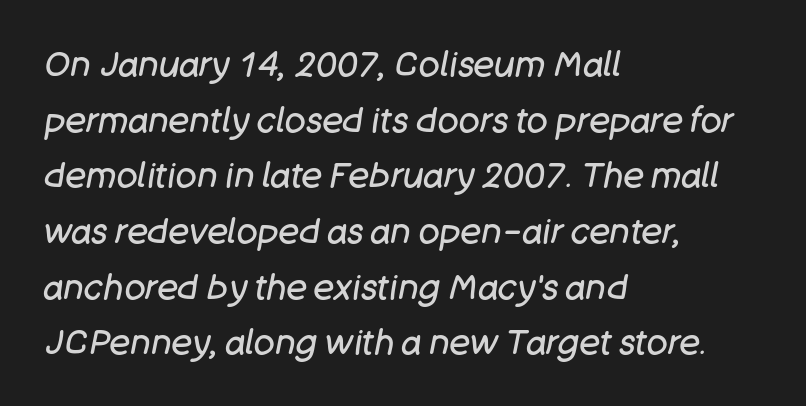
Q: Is the text bold? A: No.
Q: Is the text italic (slanted)? A: Yes, it leans right by about 11 degrees.
Q: Is the text underlined? A: No.
Q: How is the paragraph aligned? A: Left-aligned.
Q: Is the spacing between letters normal or unusually wide? A: Normal.
Q: Is the spacing between lines tight, normal or loose? A: Normal.
Q: Width (condensed, normal, or wide)? A: Normal.
Q: Stroke contrast? A: Low.
Q: x-height? A: Large.
Q: Monospaced? A: No.
